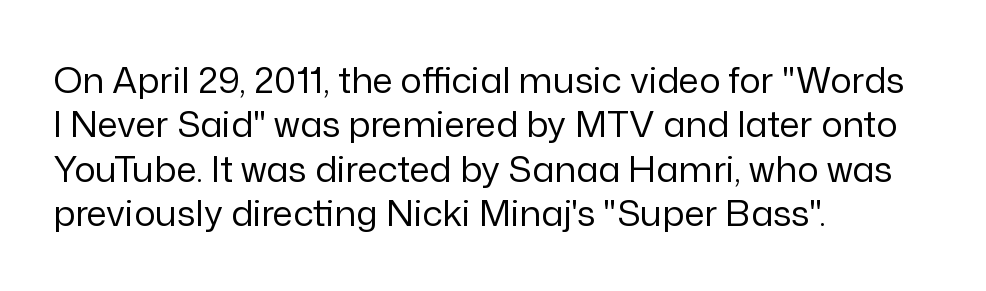
The image shows 36 px regular-weight sans-serif type, upright; set left-aligned, line spacing 1.23x, normal letter spacing, not underlined; low stroke contrast and a medium x-height.
